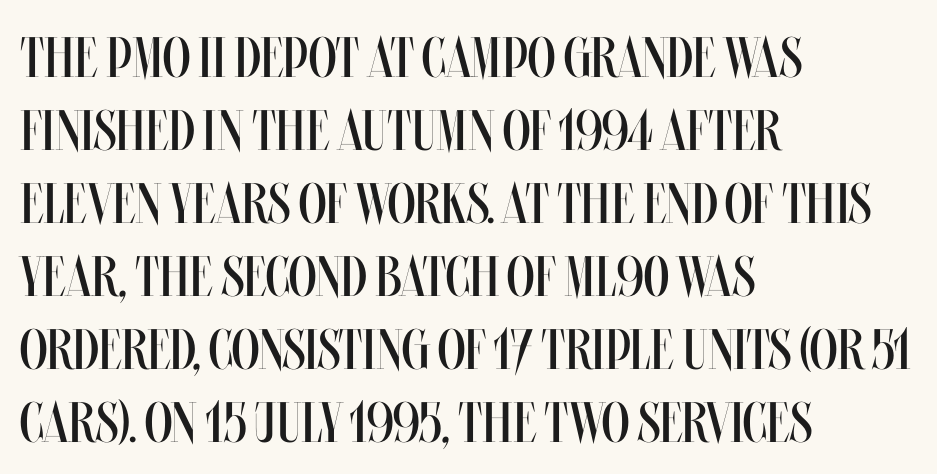
{"italic": "no", "bold": "no", "weight": "regular", "width": "condensed", "stroke_contrast": "medium", "x_height": "large", "monospaced": "no", "underline": "no", "align": "left", "line_spacing": "normal", "line_spacing_ratio": 1.28, "letter_spacing": "normal", "letter_spacing_em": 0.0, "glyph_px": 57}
